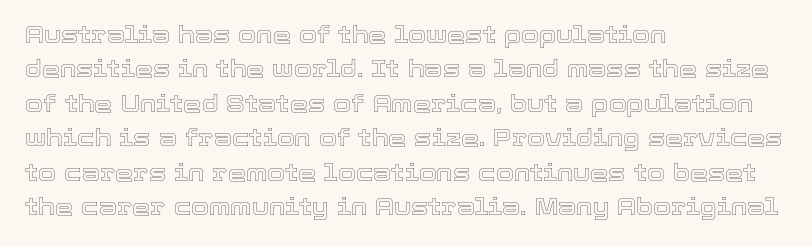
{"italic": "no", "underline": "no", "align": "left", "line_spacing": "normal", "line_spacing_ratio": 1.5, "letter_spacing": "normal", "letter_spacing_em": 0.0, "glyph_px": 23}
